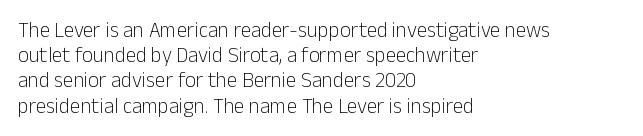
Q: Is the text bold? A: No.
Q: Is the text italic (slanted)? A: No, it is upright.
Q: Is the text underlined? A: No.
Q: How is the paragraph aligned? A: Left-aligned.
Q: Is the spacing between letters normal or unusually wide? A: Normal.
